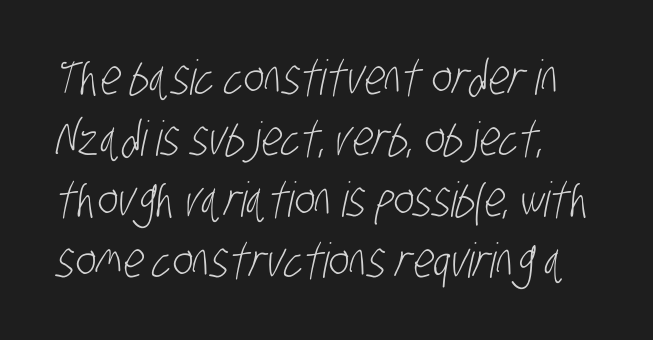
No extra tracking has been applied to these lines. The letters carry no serifs — their stems end cleanly without finishing strokes. The letters advance in unequal steps, a hallmark of proportional type. The zone under the glyphs is completely vacant. Normally led — the rows are evenly, conventionally spaced.
